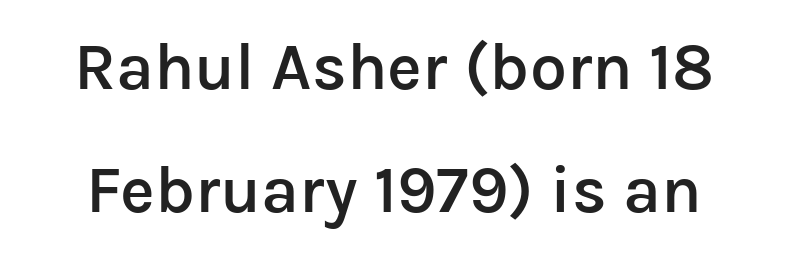
Is this a sans? Yes — the strokes have no serifs. Words appear dense and cohesive because spacing is normal. Typographic density is moderately raised because the face is semibold. Is this a fixed-width face? No — the glyphs have proportional, varying widths.
